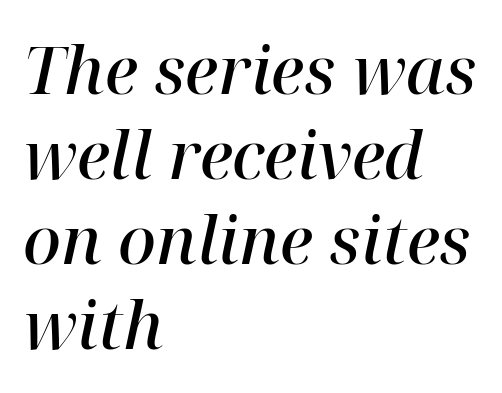
Q: Is the text bold? A: Semi-bold.
Q: Is the text italic (slanted)? A: Yes, it leans right by about 12 degrees.
Q: Is the typeface a serif or a sans-serif typeface? A: Serif.
Q: Is the text underlined? A: No.
Q: How is the paragraph aligned? A: Left-aligned.
Q: Is the spacing between letters normal or unusually wide? A: Normal.
Q: Is the spacing between lines tight, normal or loose? A: Normal.
Q: Width (condensed, normal, or wide)? A: Normal.
Q: Stroke contrast? A: High.
Q: x-height? A: Medium.
Q: Monospaced? A: No.
